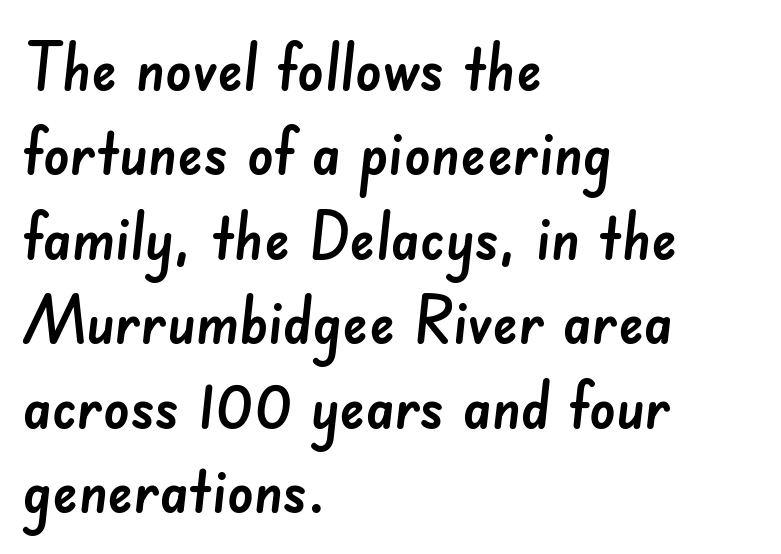
Between one letter and the next there's only the usual sliver of space. Think of a printed novel: that variable character pitch is what you see here. Does the type have serifs? No, each stem ends abruptly. The line-height multiplier appears to be the usual default. Every row of glyphs begins at an identical x-position on the left.
